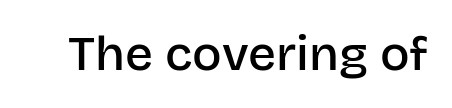
The letters advance in unequal steps, a hallmark of proportional type. The face used here is a semibold: visibly heavier than regular, lighter than bold. Posture: vertical. The string is rendered with underlining switched off. The letters carry no serifs — their stems end cleanly without finishing strokes.
